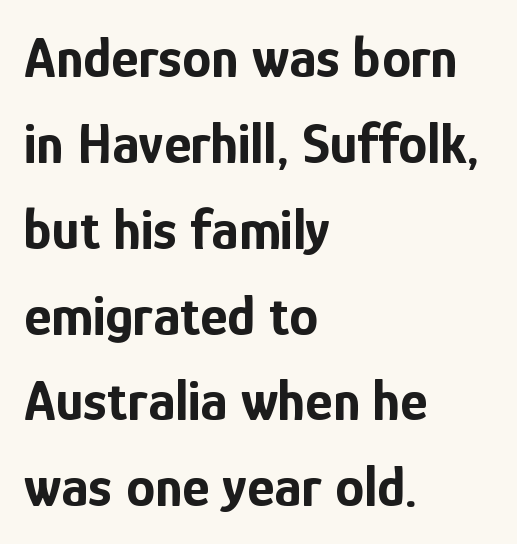
{"serif": "no", "italic": "no", "bold": "yes", "weight": "bold", "width": "condensed", "stroke_contrast": "low", "x_height": "medium", "monospaced": "no", "underline": "no", "align": "left", "line_spacing": "normal", "line_spacing_ratio": 1.48, "letter_spacing": "normal", "letter_spacing_em": 0.0, "glyph_px": 58}
